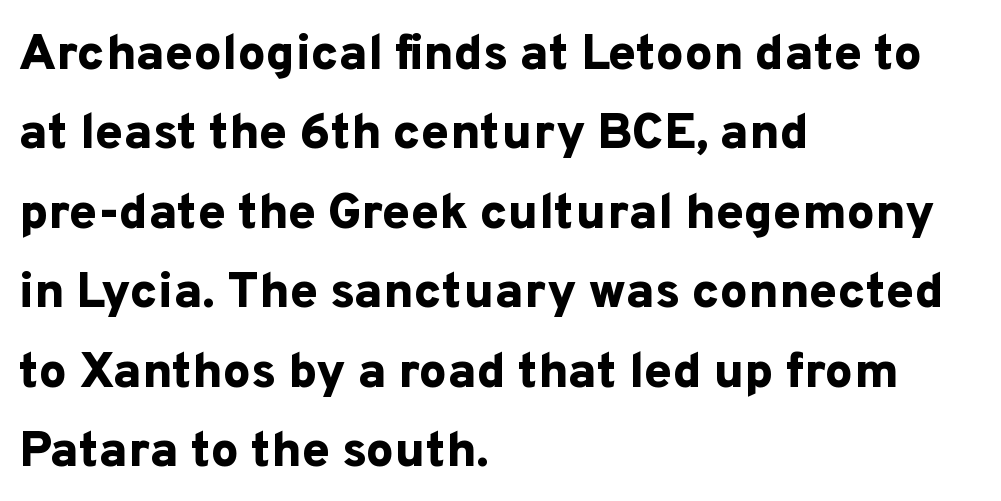
Q: Is the text bold? A: Yes.
Q: Is the text italic (slanted)? A: No, it is upright.
Q: Is the typeface a serif or a sans-serif typeface? A: Sans-serif.
Q: Is the text underlined? A: No.
Q: How is the paragraph aligned? A: Left-aligned.
Q: Is the spacing between letters normal or unusually wide? A: Normal.
Q: Is the spacing between lines tight, normal or loose? A: Normal.
Q: Width (condensed, normal, or wide)? A: Normal.
Q: Stroke contrast? A: Low.
Q: x-height? A: Medium.
Q: Monospaced? A: No.
